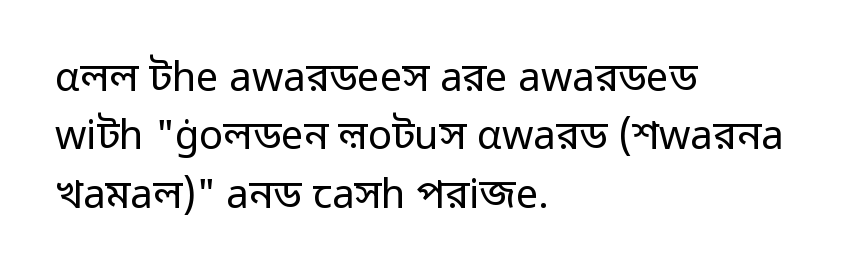
{"serif": "no", "italic": "no", "bold": "no", "weight": "regular", "width": "normal", "stroke_contrast": "low", "x_height": "medium", "monospaced": "no", "underline": "no", "align": "left", "line_spacing": "normal", "line_spacing_ratio": 1.46, "letter_spacing": "normal", "letter_spacing_em": 0.0, "glyph_px": 40}
